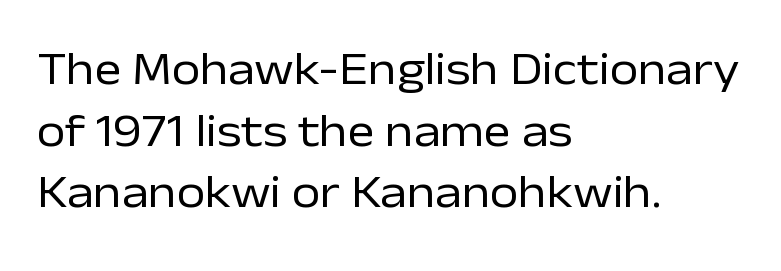
The image shows 46 px regular-weight sans-serif type, upright; set left-aligned, normal line spacing (1.34x), normal letter spacing, not underlined; low stroke contrast and a medium x-height.
